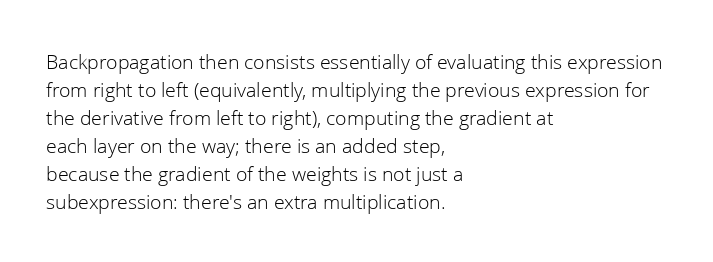
The paragraph has a hard left edge and a soft right edge. Rows of type keep a routine distance in the vertical direction. The letters sit at their default tracking, neither squeezed nor spread. Posture: vertical.
